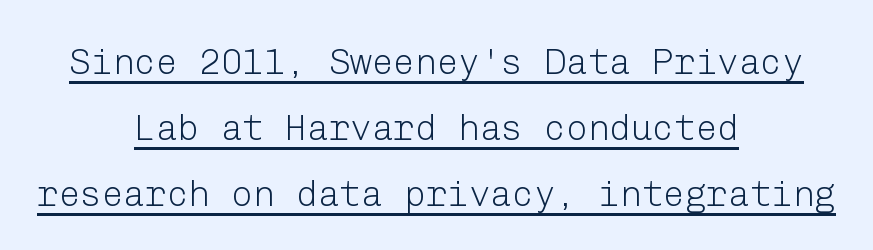
Check where the strokes stop: nothing finishes them off — pure sans. A student would call this center alignment; a typographer would say set centered. This reads as an unemphasized weight, regular at the heaviest. Spacing between characters is what you'd get straight out of the box. Students, observe the line beneath the letters — that is underlining.
